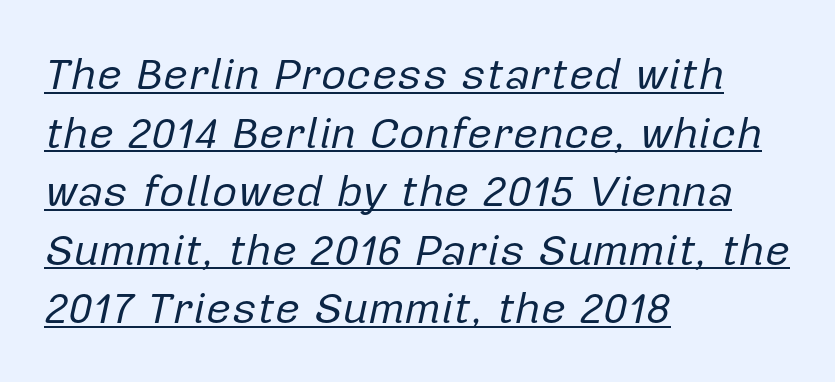
The image shows 44 px regular-weight type, italic (leaning right); set left-aligned, normal line spacing (1.33x), normal letter spacing, underlined; low stroke contrast and a medium x-height.
